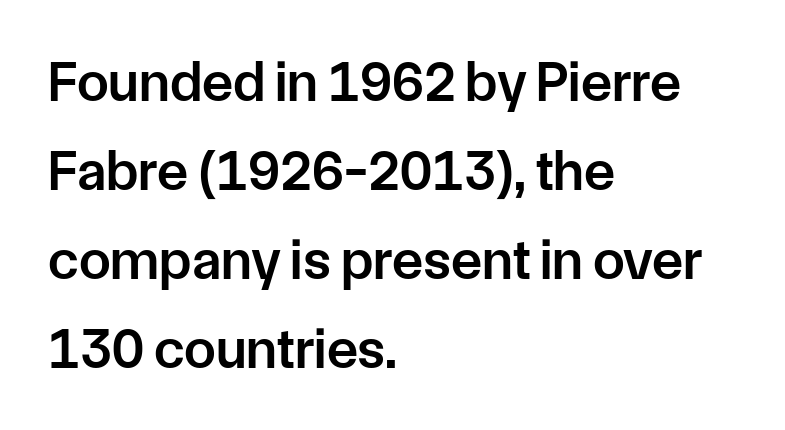
{"serif": "no", "italic": "no", "bold": "semi", "weight": "semibold", "width": "normal", "stroke_contrast": "low", "x_height": "medium", "monospaced": "no", "underline": "no", "align": "left", "line_spacing": "normal", "line_spacing_ratio": 1.56, "letter_spacing": "normal", "letter_spacing_em": 0.0, "glyph_px": 57}
